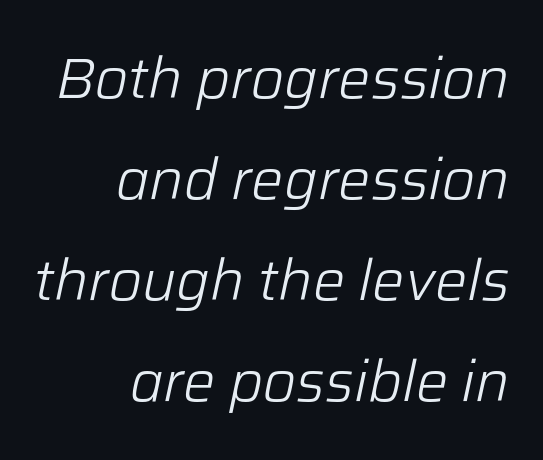
The image shows 57 px light type, italic (leaning right); set right-aligned, line spacing 1.77x, normal letter spacing, not underlined; low stroke contrast and a medium x-height.
